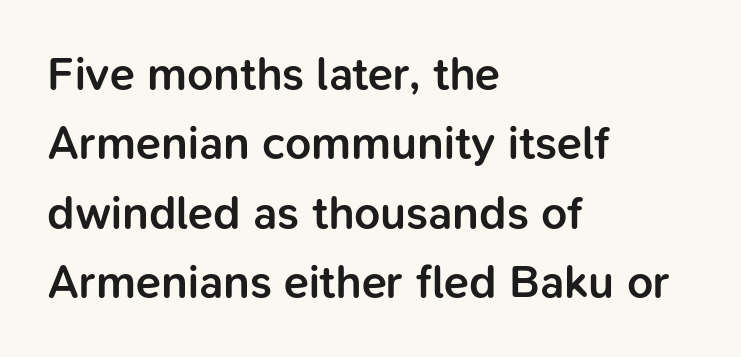
Grotesque or geometric, the face here clearly has no serifs. Glyph-to-glyph distance matches everyday printed text. This sample has the flowing, uneven cadence of proportional lettering. Descender tails drop into unmarked territory.
